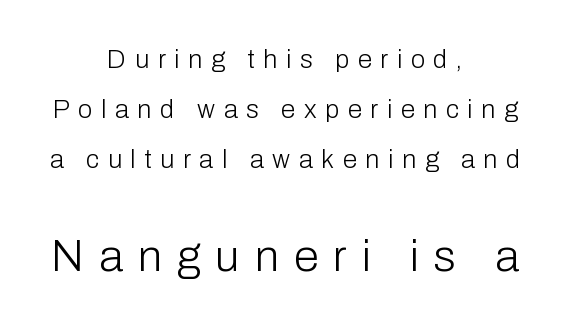
{"serif": "no", "italic": "no", "bold": "no", "weight": "light", "width": "normal", "stroke_contrast": "low", "x_height": "medium", "monospaced": "no", "underline": "no", "align": "center", "line_spacing": "loose", "line_spacing_ratio": 1.92, "letter_spacing": "wide", "letter_spacing_em": 0.33, "larger_block": "second", "size_ratio": 1.73, "glyph_px": 45}
